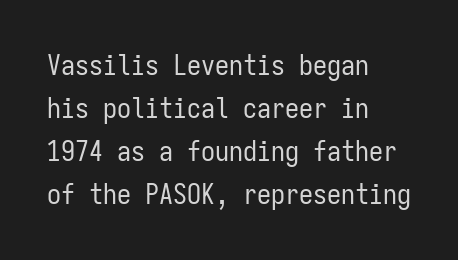
{"serif": "no", "italic": "no", "bold": "no", "weight": "regular", "width": "condensed", "stroke_contrast": "low", "x_height": "medium", "monospaced": "yes", "underline": "no", "align": "left", "line_spacing": "normal", "line_spacing_ratio": 1.54, "letter_spacing": "normal", "letter_spacing_em": 0.0, "glyph_px": 28}
